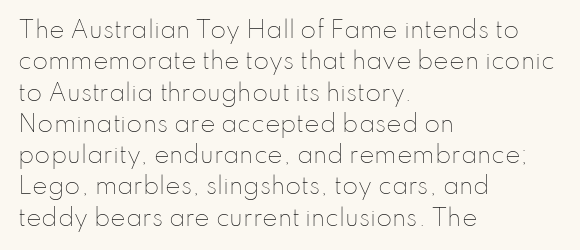
One glance says typical: line gaps are just what's usual. What stands out about the letter spacing? Nothing — it is the standard amount. This reads as an unemphasized weight, regular at the heaviest. The text block is weighted toward the left margin, trailing off unevenly rightward. Descender tails drop into unmarked territory. The specimen reads as upright at a glance.
